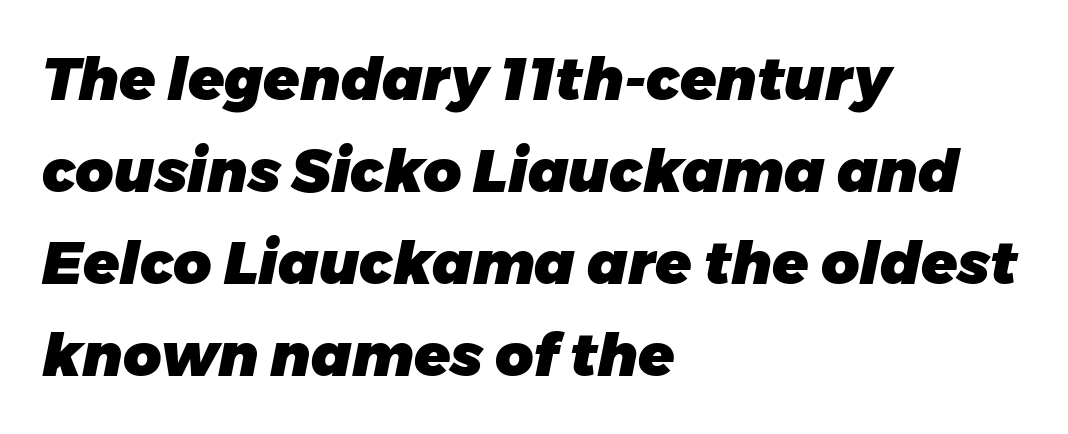
Look at the stroke-to-counter ratio: heavy, a bold. The passage shown is typed in a proportional face where columns would drift. Typeset ragged right — the left edge is the straight one. Regarding leading, the lines here are spaced in the standard way. Only glyphs here, with clear space below each row. The font's italic variant was chosen for this text.
